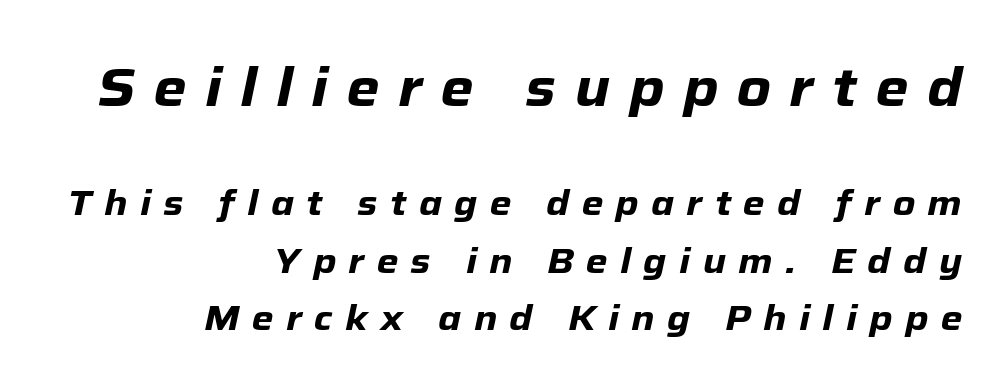
Q: Is the text bold? A: Yes.
Q: Is the text italic (slanted)? A: Yes, it leans right by about 12 degrees.
Q: Is the text underlined? A: No.
Q: How is the paragraph aligned? A: Right-aligned.
Q: Is the spacing between letters normal or unusually wide? A: Unusually wide.
Q: Is the spacing between lines tight, normal or loose? A: Normal.
Q: Which block of text is set in a larger size, the first (top) or the second (bottom)? A: The first (top) one.
Q: Width (condensed, normal, or wide)? A: Normal.
Q: Stroke contrast? A: Low.
Q: x-height? A: Medium.
Q: Monospaced? A: No.
